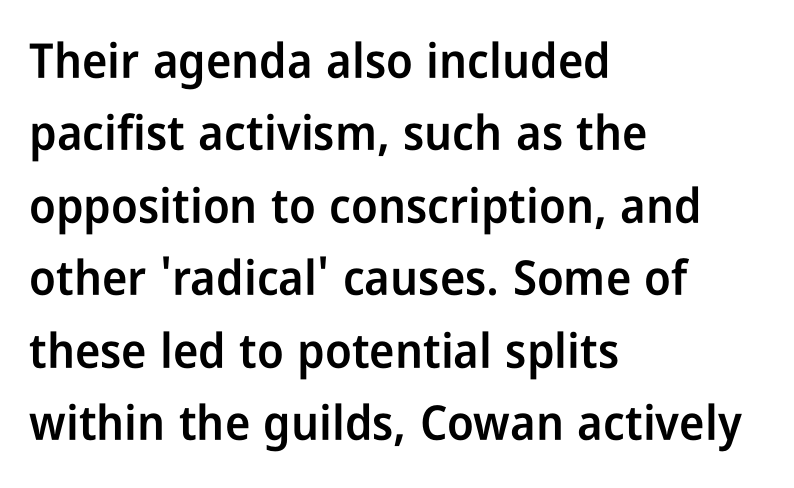
{"serif": "no", "italic": "no", "bold": "semi", "weight": "semibold", "width": "condensed", "stroke_contrast": "low", "x_height": "medium", "monospaced": "no", "underline": "no", "align": "left", "line_spacing": "normal", "line_spacing_ratio": 1.51, "letter_spacing": "normal", "letter_spacing_em": 0.0, "glyph_px": 48}
